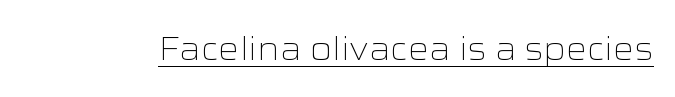
These glyphs show unthickened strokes, regular width or finer. Quick note: underline on. Looks like regular typesetting: each glyph gets only the width it needs. I'd call this a sans setting — the letters go barefoot. In terms of posture, this sample is upright.
